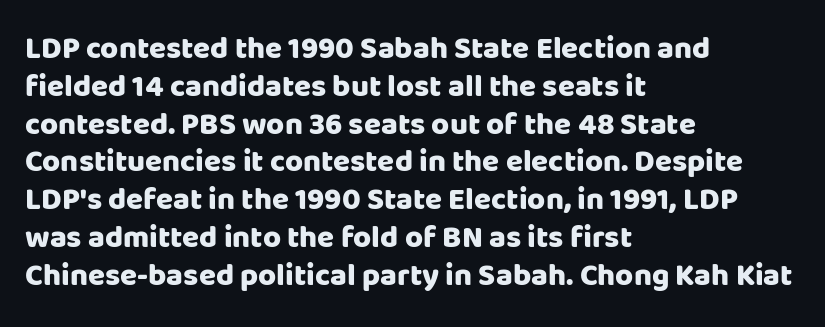
{"serif": "no", "italic": "no", "bold": "yes", "weight": "heavy", "width": "normal", "stroke_contrast": "low", "x_height": "large", "monospaced": "no", "underline": "no", "align": "left", "line_spacing_ratio": 1.22, "letter_spacing": "normal", "letter_spacing_em": 0.0, "glyph_px": 31}
